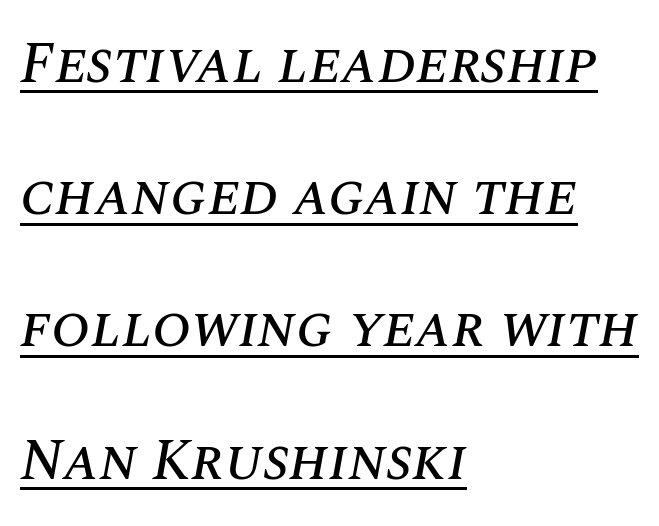
Q: Is the text italic (slanted)? A: Yes, it leans right by about 10 degrees.
Q: Is the text underlined? A: Yes.
Q: How is the paragraph aligned? A: Left-aligned.
Q: Is the spacing between letters normal or unusually wide? A: Normal.
Q: Is the spacing between lines tight, normal or loose? A: Loose.
Q: Width (condensed, normal, or wide)? A: Normal.
Q: Stroke contrast? A: Medium.
Q: x-height? A: Large.
Q: Monospaced? A: No.
